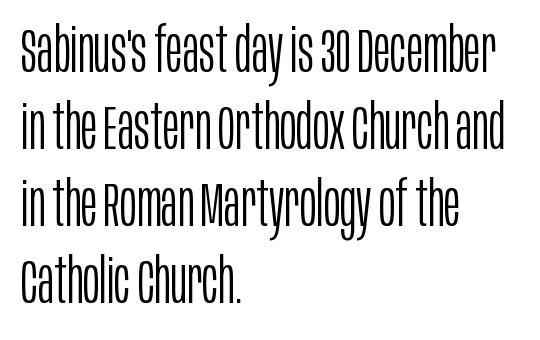
Here the designer chose a conventional face with non-uniform glyph widths. Examine the stroke ends and you'll find no serifs. The tracking reads as untouched default to a designer's eye. Line beginnings align vertically; line endings do not.
